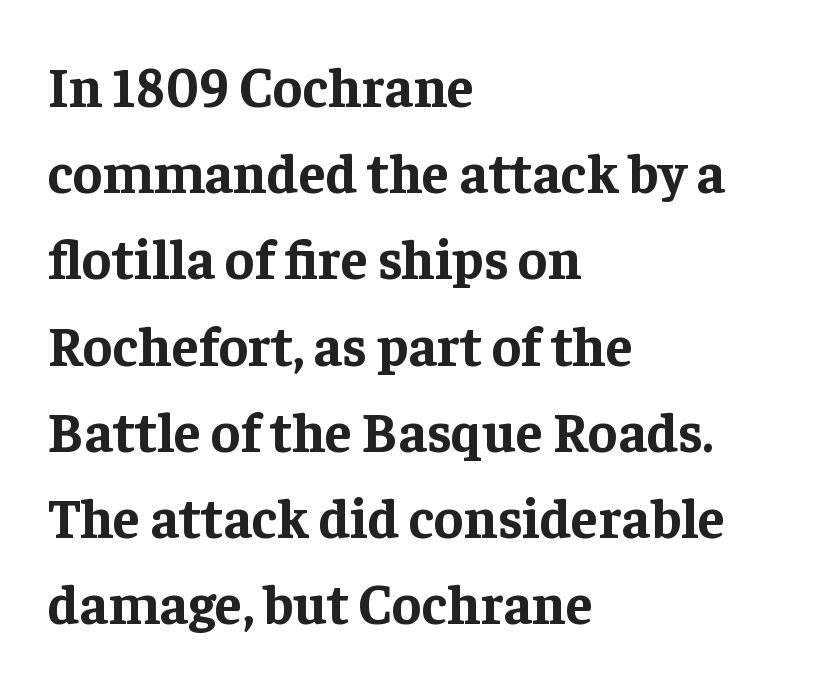
{"serif": "yes", "italic": "no", "bold": "yes", "weight": "bold", "width": "normal", "stroke_contrast": "low", "x_height": "medium", "monospaced": "no", "underline": "no", "align": "left", "line_spacing": "normal", "line_spacing_ratio": 1.54, "letter_spacing": "normal", "letter_spacing_em": 0.0, "glyph_px": 56}
